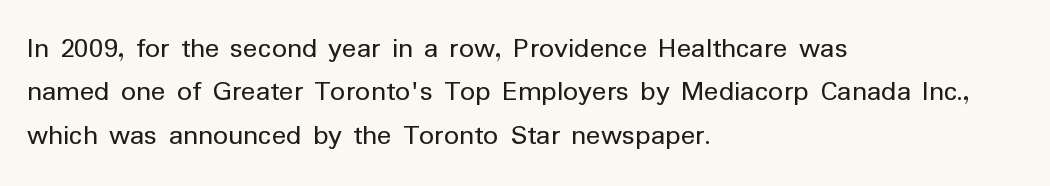
A student would call this left alignment; a typographer would say flush left, rag right. The face used here is proportionally spaced, like ordinary book or web type. Inter-character spacing is left at the font's built-in metrics. Summary of weight: not heavy and not bold. Note: no serifs on the glyphs.
